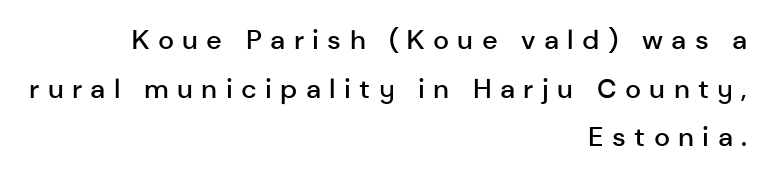
The image shows 27 px text type, upright; set right-aligned, line spacing 1.8x, unusually wide letter spacing (+0.31 em), not underlined.
